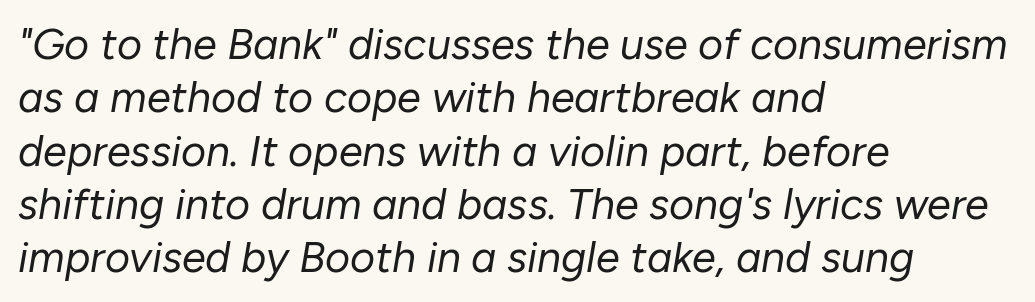
Character widths vary here, with narrow letters taking less room than wide ones. The type is set solid horizontally, with unmodified tracking. Weight: not bold — regular or lighter. When letters slant like this, we call the style italic.
